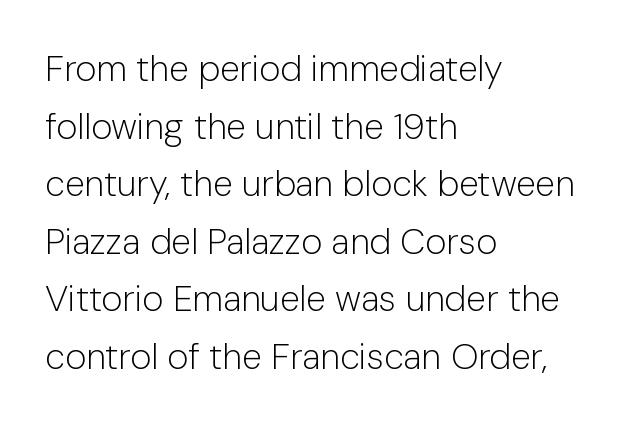
{"serif": "no", "italic": "no", "bold": "no", "weight": "light", "width": "normal", "stroke_contrast": "low", "x_height": "medium", "monospaced": "no", "underline": "no", "align": "left", "line_spacing": "normal", "line_spacing_ratio": 1.6, "letter_spacing": "normal", "letter_spacing_em": 0.0, "glyph_px": 36}
